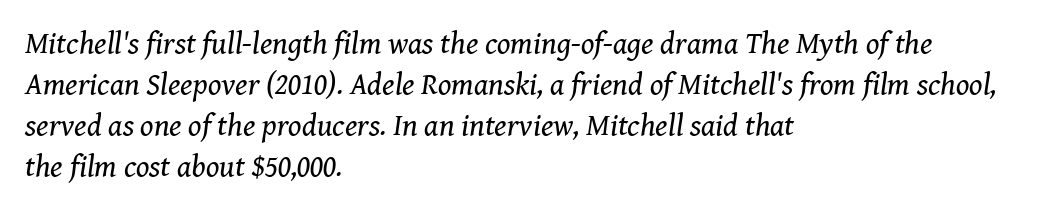
Q: Is the text bold? A: No.
Q: Is the text italic (slanted)? A: Yes, it leans right by about 8 degrees.
Q: Is the typeface a serif or a sans-serif typeface? A: Serif.
Q: Is the text underlined? A: No.
Q: How is the paragraph aligned? A: Left-aligned.
Q: Is the spacing between letters normal or unusually wide? A: Normal.
Q: Is the spacing between lines tight, normal or loose? A: Normal.
Q: Width (condensed, normal, or wide)? A: Normal.
Q: Stroke contrast? A: Medium.
Q: x-height? A: Medium.
Q: Monospaced? A: No.
